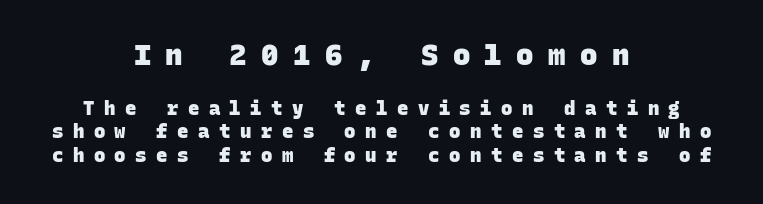
Leftover space on each line is divided equally before and after the words. The composition opens big and finishes small. Descender tails drop into unmarked territory. The passage shown is typed in a monospace face where columns stay perfectly aligned. The strokes are fattened all the way to bold.
